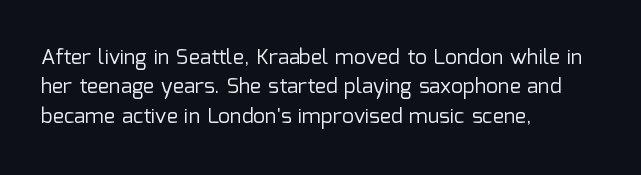
{"italic": "no", "bold": "no", "underline": "no", "align": "left", "line_spacing": "normal", "line_spacing_ratio": 1.4, "letter_spacing": "normal", "letter_spacing_em": 0.0, "glyph_px": 21}
